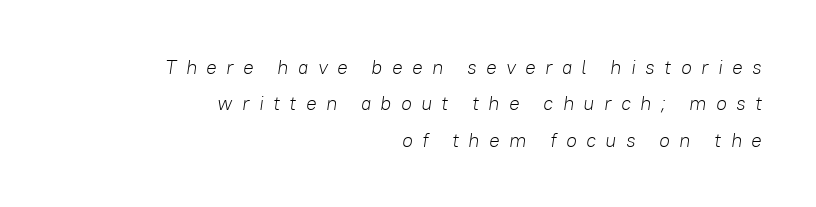
The image shows 20 px text type, italic (leaning right); set right-aligned, line spacing 1.82x, unusually wide letter spacing (+0.46 em), not underlined.
